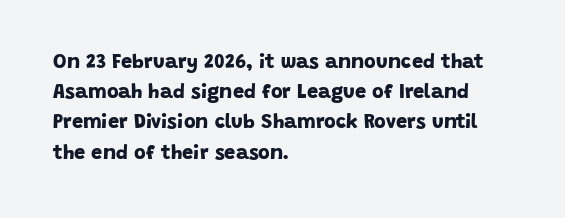
{"bold": "yes", "underline": "no", "align": "left", "line_spacing": "normal", "line_spacing_ratio": 1.51, "letter_spacing": "normal", "letter_spacing_em": 0.0, "glyph_px": 20}
